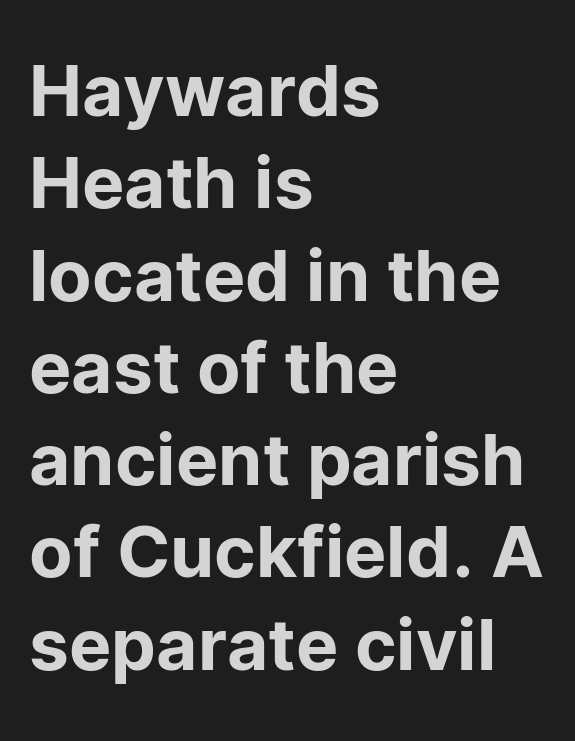
The image shows 71 px sans-serif type, upright; set left-aligned, normal line spacing (1.3x), normal letter spacing, not underlined; low stroke contrast and a medium x-height.
